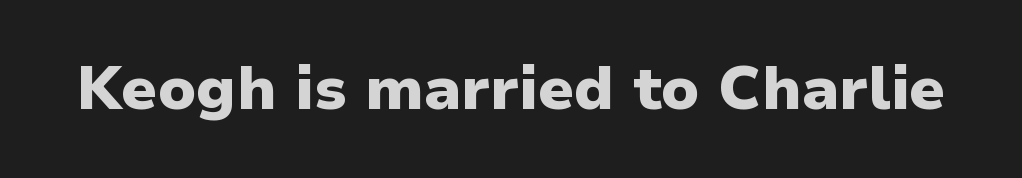
Does the weight exceed regular? Yes, all the way to bold. The passage shown is typed in a proportional face where columns would drift. Type style note: lacks serifs. Between one letter and the next there's only the usual sliver of space. The baseline area is clear. Italic? Not at all — the glyphs are vertical.
